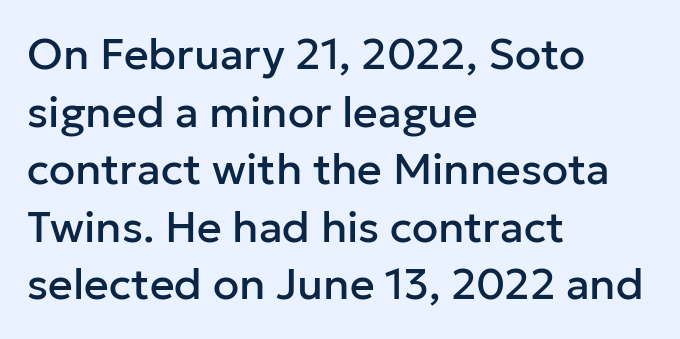
{"serif": "no", "italic": "no", "width": "normal", "stroke_contrast": "low", "x_height": "medium", "monospaced": "no", "underline": "no", "align": "left", "line_spacing": "normal", "line_spacing_ratio": 1.34, "letter_spacing": "normal", "letter_spacing_em": 0.0, "glyph_px": 43}
